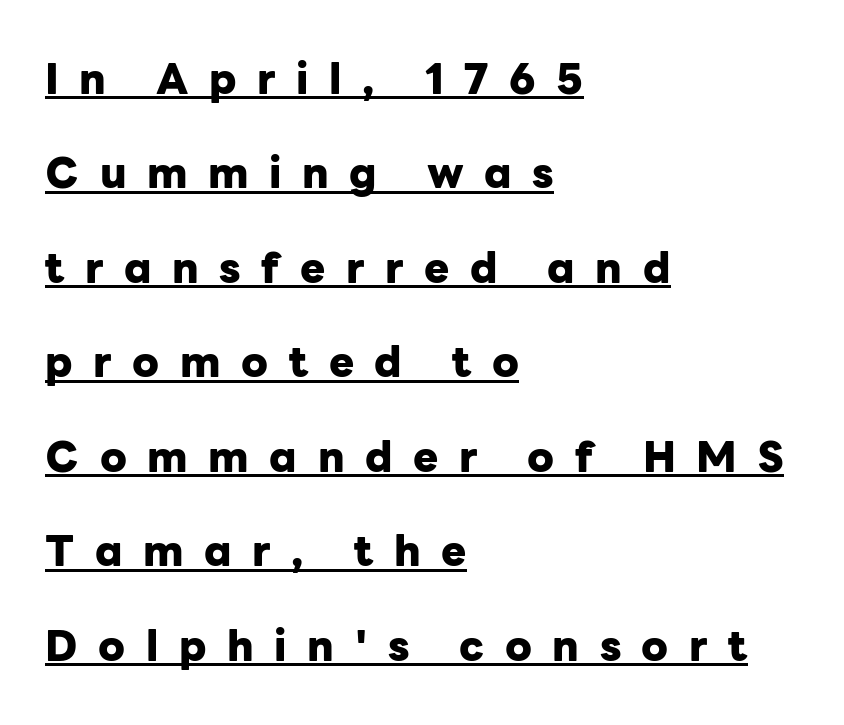
Q: Is the text bold? A: Yes.
Q: Is the text italic (slanted)? A: No, it is upright.
Q: Is the typeface a serif or a sans-serif typeface? A: Sans-serif.
Q: Is the text underlined? A: Yes.
Q: How is the paragraph aligned? A: Left-aligned.
Q: Is the spacing between letters normal or unusually wide? A: Unusually wide.
Q: Is the spacing between lines tight, normal or loose? A: Loose.
Q: Width (condensed, normal, or wide)? A: Normal.
Q: Stroke contrast? A: Low.
Q: x-height? A: Medium.
Q: Monospaced? A: No.
